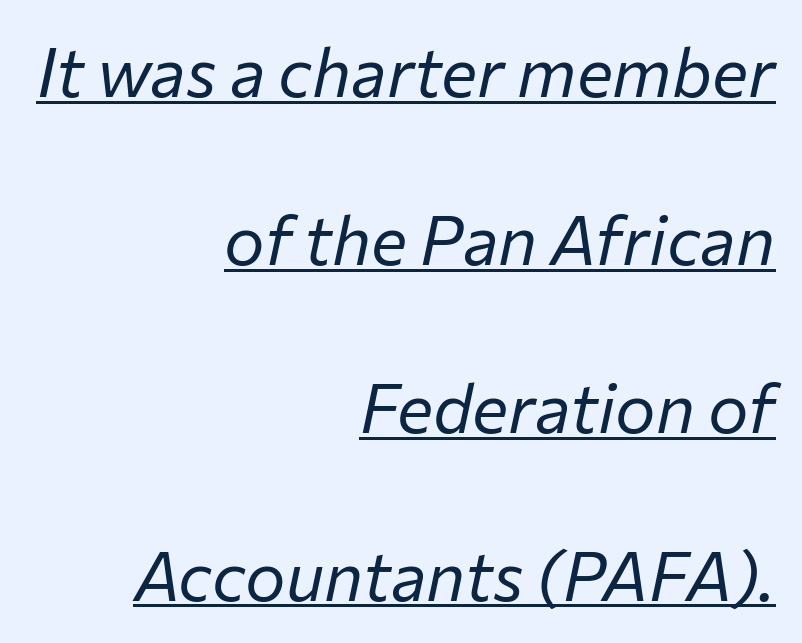
{"italic": "yes", "lean": "right", "slant_degrees": 12, "bold": "no", "weight": "regular", "width": "normal", "stroke_contrast": "low", "x_height": "medium", "monospaced": "no", "underline": "yes", "align": "right", "line_spacing": "loose", "line_spacing_ratio": 2.47, "letter_spacing": "normal", "letter_spacing_em": 0.0, "glyph_px": 68}
